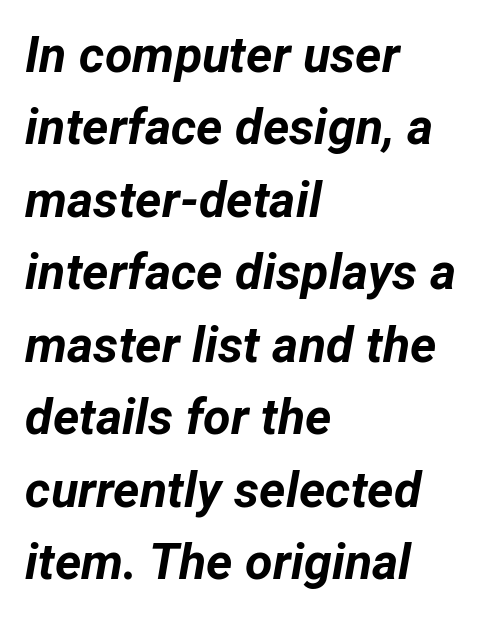
Q: Is the text bold? A: Yes.
Q: Is the text italic (slanted)? A: Yes, it leans right by about 12 degrees.
Q: Is the text underlined? A: No.
Q: How is the paragraph aligned? A: Left-aligned.
Q: Is the spacing between letters normal or unusually wide? A: Normal.
Q: Is the spacing between lines tight, normal or loose? A: Normal.
Q: Width (condensed, normal, or wide)? A: Normal.
Q: Stroke contrast? A: Low.
Q: x-height? A: Medium.
Q: Monospaced? A: No.
